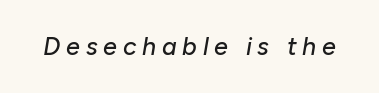
The image shows 25 px text type, italic (leaning right); set unusually wide letter spacing (+0.23 em), not underlined.
